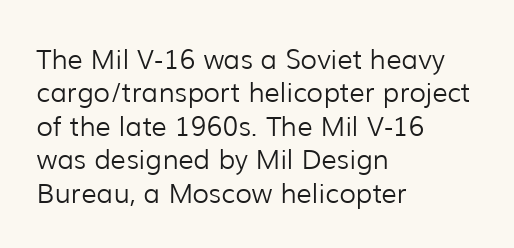
The image shows 27 px text type, upright; set left-aligned, line spacing 1.24x, normal letter spacing, not underlined.
